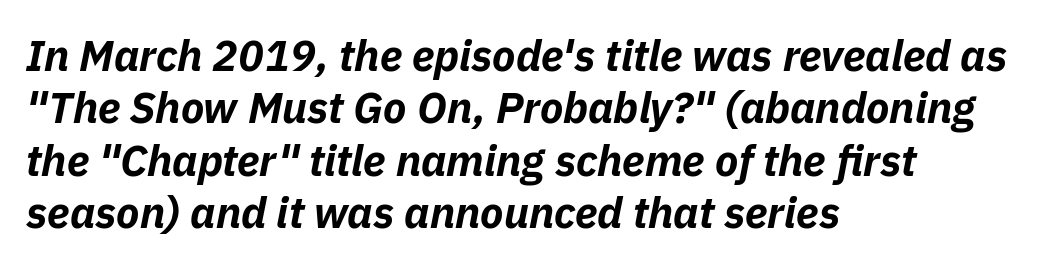
Left-aligned paragraph, ragged on the right. Characters follow at the spacing the type designer built in. Varying glyph widths throughout — classic text-font behaviour. Set as a true bold cut, around the 700 mark. Descenders are the only things crossing below the line. Every character sits at an angle, as italics do.
